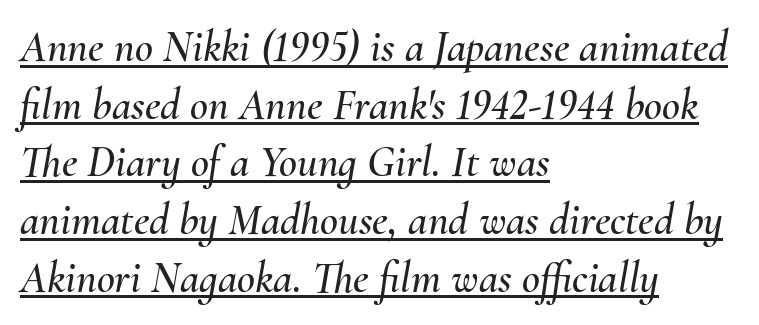
{"italic": "yes", "lean": "right", "slant_degrees": 10, "width": "normal", "stroke_contrast": "medium", "x_height": "small", "monospaced": "no", "underline": "yes", "align": "left", "line_spacing": "normal", "line_spacing_ratio": 1.31, "letter_spacing": "normal", "letter_spacing_em": 0.0, "glyph_px": 44}
